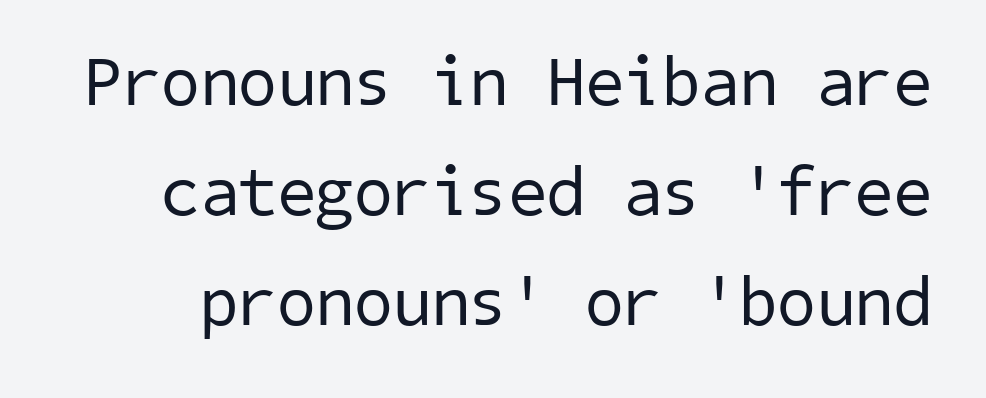
{"serif": "no", "bold": "no", "weight": "regular", "width": "normal", "stroke_contrast": "low", "x_height": "medium", "underline": "no", "line_spacing": "normal", "line_spacing_ratio": 1.57, "letter_spacing": "normal", "letter_spacing_em": 0.0, "glyph_px": 70}
